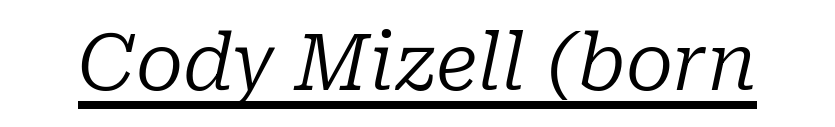
The image shows 78 px regular-weight serif type, italic (leaning right); set normal letter spacing, underlined; low stroke contrast and a medium x-height.
